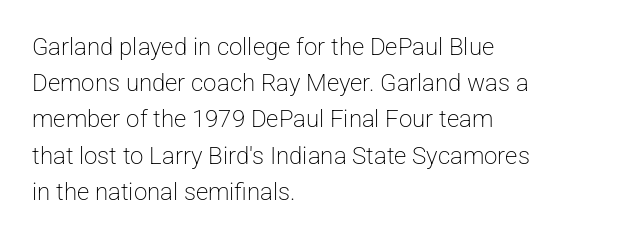
The image shows 24 px text type, upright; set left-aligned, normal line spacing (1.51x), normal letter spacing, not underlined.
